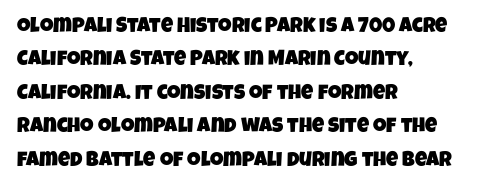
The image shows 21 px text type; set left-aligned, normal line spacing (1.59x), normal letter spacing, not underlined.
